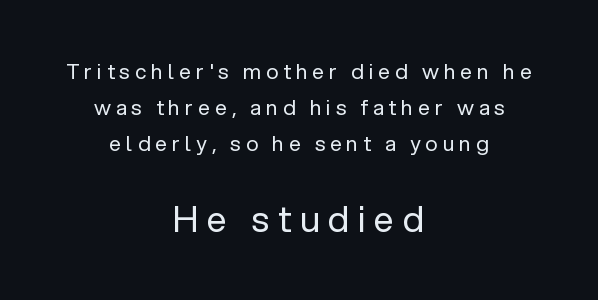
The image shows 36 px regular-weight sans-serif type, upright; set centered, line spacing 1.72x, unusually wide letter spacing (+0.24 em), not underlined; the second (bottom) block is 1.71x larger; low stroke contrast and a medium x-height.
